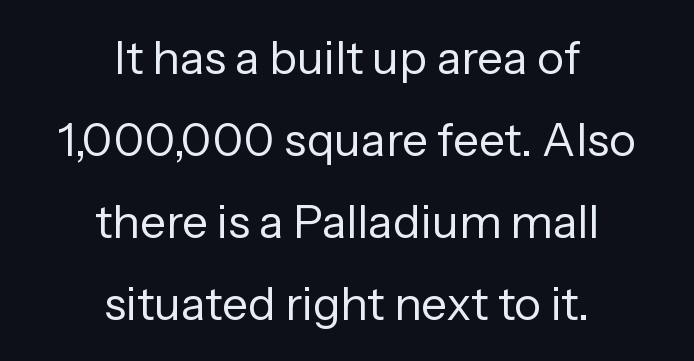
{"serif": "no", "italic": "no", "bold": "no", "weight": "regular", "width": "normal", "stroke_contrast": "low", "x_height": "medium", "monospaced": "no", "underline": "no", "align": "center", "line_spacing_ratio": 1.78, "letter_spacing": "normal", "letter_spacing_em": 0.0, "glyph_px": 46}
